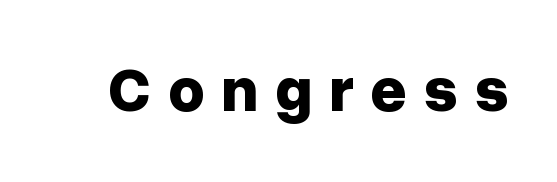
Q: Is the text bold? A: Yes.
Q: Is the text italic (slanted)? A: No, it is upright.
Q: Is the typeface a serif or a sans-serif typeface? A: Sans-serif.
Q: Is the text underlined? A: No.
Q: Is the spacing between letters normal or unusually wide? A: Unusually wide.
Q: Width (condensed, normal, or wide)? A: Normal.
Q: Stroke contrast? A: Low.
Q: x-height? A: Medium.
Q: Monospaced? A: No.
